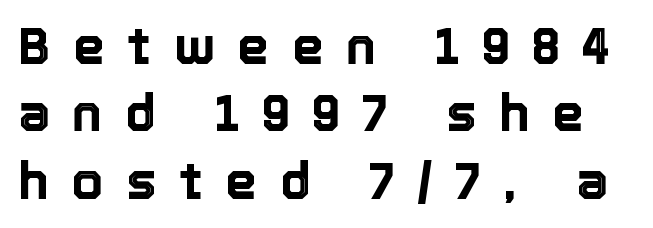
{"italic": "no", "width": "normal", "x_height": "medium", "monospaced": "no", "underline": "no", "line_spacing": "normal", "line_spacing_ratio": 1.32, "letter_spacing": "wide", "letter_spacing_em": 0.44, "glyph_px": 51}
